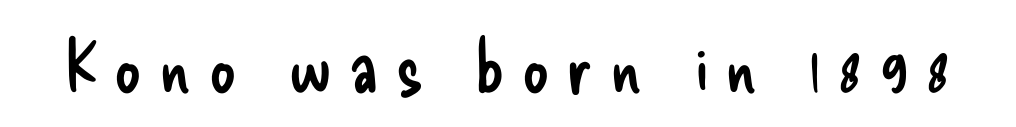
The font is comparable to plain body text, perhaps lighter. Is there any slant? The stems are plumb. Character widths vary here, with narrow letters taking less room than wide ones. Each word looks stretched out because of the extra space between its letters.
